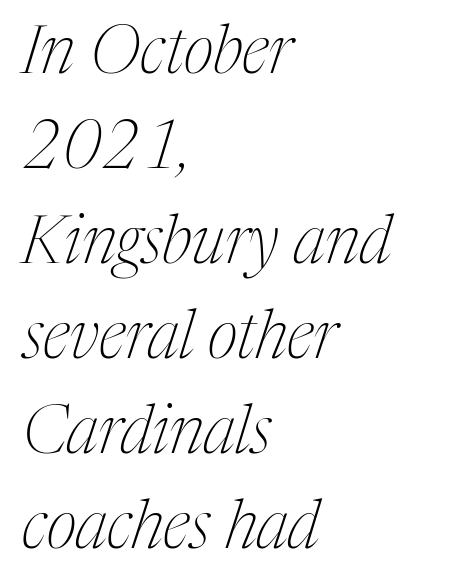
Are there feet on the stems? There are — it's a serif. Think of a printed novel: that variable character pitch is what you see here. Glance below the letters and you will spot only blank space. The setting favours the left margin, as ordinary paragraphs usually do. Evenly set lines give the paragraph a standard silhouette.
